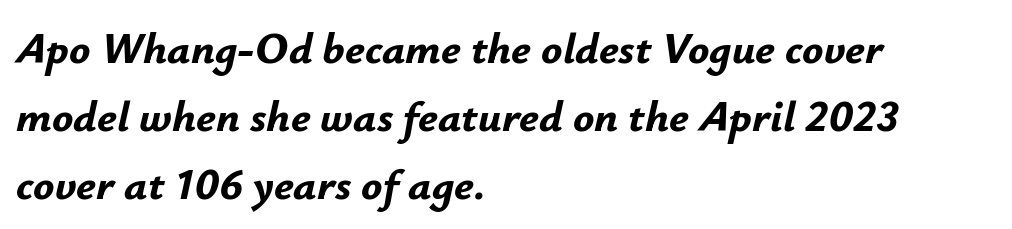
{"italic": "yes", "lean": "right", "slant_degrees": 12, "bold": "yes", "weight": "bold", "width": "normal", "stroke_contrast": "low", "x_height": "small", "monospaced": "no", "underline": "no", "align": "left", "line_spacing": "normal", "line_spacing_ratio": 1.55, "letter_spacing": "normal", "letter_spacing_em": 0.0, "glyph_px": 44}
